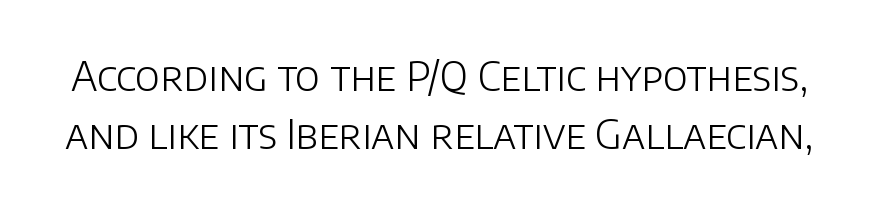
The string is rendered with underlining switched off. The lettering stays uniformly vertical, giving the passage a roman look. You could not count columns in this text — the font is proportionally spaced. The vertical gap from one line to the next is medium. No extra tracking has been applied to these lines. The typesetting does not lean heavy: it is not bold.
